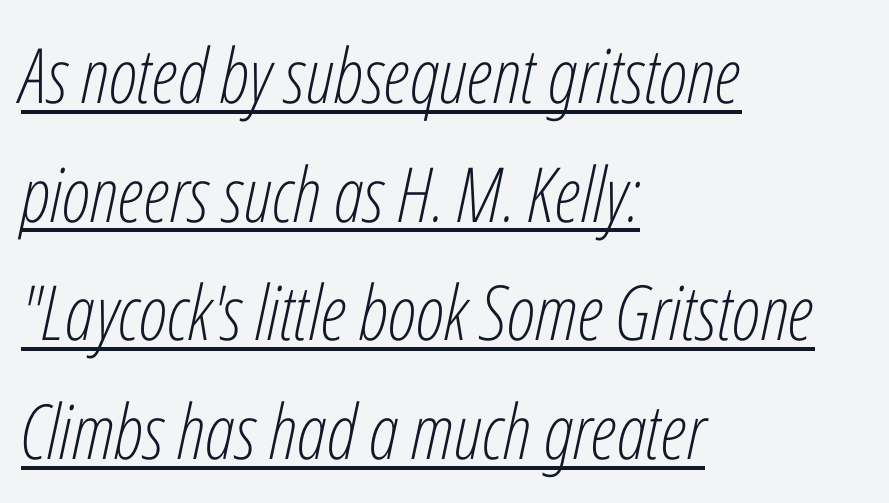
The image shows 76 px light, condensed type, italic (leaning right); set left-aligned, normal line spacing (1.56x), normal letter spacing, underlined; low stroke contrast and a medium x-height.
